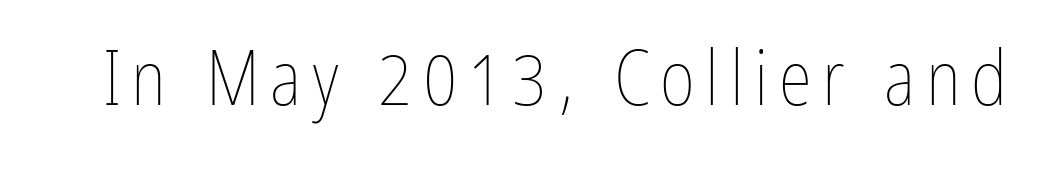
{"italic": "no", "bold": "no", "weight": "thin", "width": "condensed", "stroke_contrast": "low", "x_height": "medium", "monospaced": "no", "underline": "no", "glyph_px": 76}
